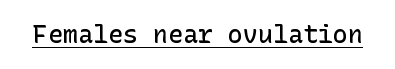
The image shows 25 px text type, upright; set normal letter spacing, underlined.
